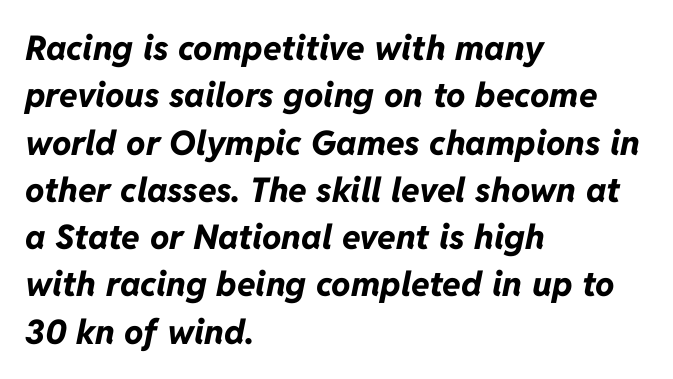
Q: Is the text bold? A: Yes.
Q: Is the text italic (slanted)? A: Yes, it leans right by about 11 degrees.
Q: Is the text underlined? A: No.
Q: How is the paragraph aligned? A: Left-aligned.
Q: Is the spacing between letters normal or unusually wide? A: Normal.
Q: Is the spacing between lines tight, normal or loose? A: Normal.
Q: Width (condensed, normal, or wide)? A: Normal.
Q: Stroke contrast? A: Low.
Q: x-height? A: Medium.
Q: Monospaced? A: No.
